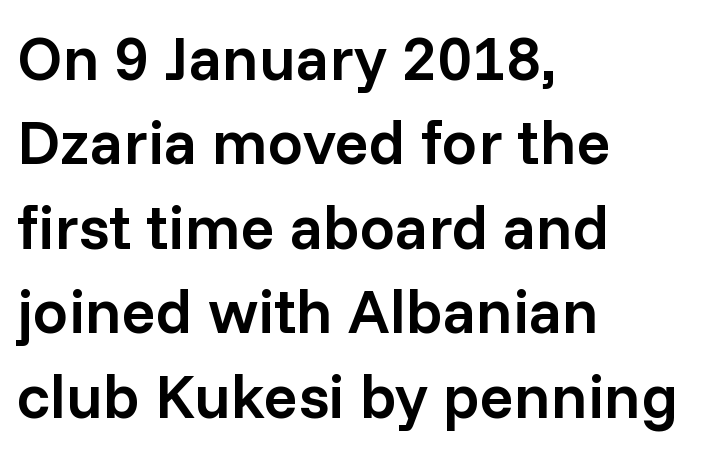
{"serif": "no", "italic": "no", "bold": "semi", "weight": "semibold", "width": "normal", "stroke_contrast": "low", "x_height": "medium", "monospaced": "no", "underline": "no", "align": "left", "line_spacing": "normal", "line_spacing_ratio": 1.34, "letter_spacing": "normal", "letter_spacing_em": 0.0, "glyph_px": 63}
